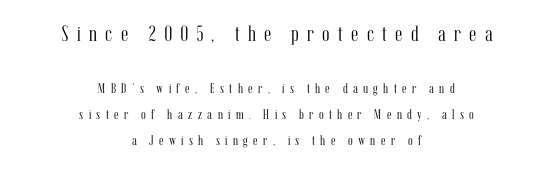
Summary of weight: not heavy and not bold. The axis of the letterforms is exactly vertical. Block one is the big one; block two sits smaller underneath. Someone cranked the tracking dial way up on this one. Descender tails drop into unmarked territory.
